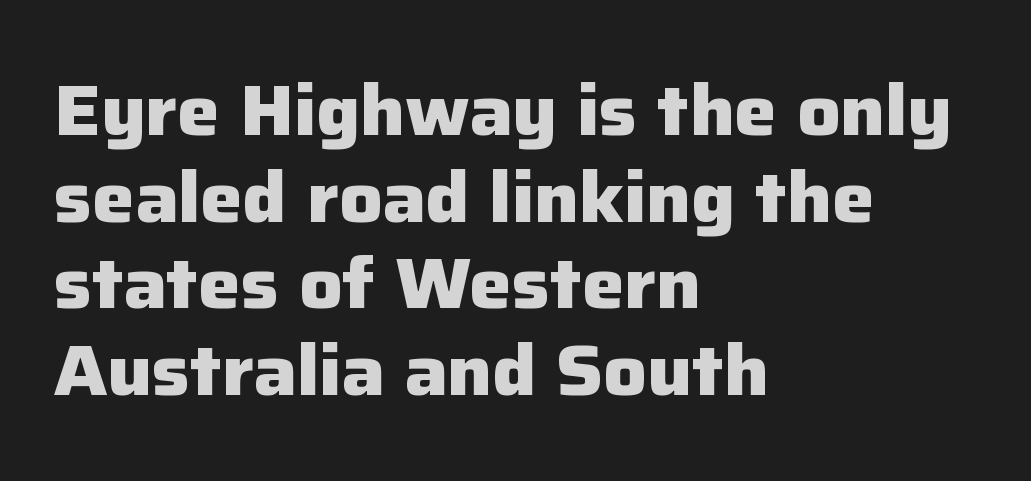
Q: Is the text bold? A: Yes.
Q: Is the text italic (slanted)? A: No, it is upright.
Q: Is the typeface a serif or a sans-serif typeface? A: Sans-serif.
Q: Is the text underlined? A: No.
Q: How is the paragraph aligned? A: Left-aligned.
Q: Is the spacing between letters normal or unusually wide? A: Normal.
Q: Width (condensed, normal, or wide)? A: Normal.
Q: Stroke contrast? A: Low.
Q: x-height? A: Medium.
Q: Monospaced? A: No.
